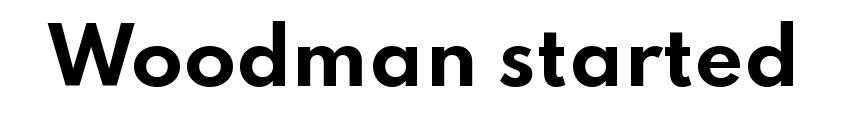
{"serif": "no", "italic": "no", "bold": "yes", "weight": "bold", "width": "wide", "stroke_contrast": "low", "x_height": "small", "monospaced": "no", "underline": "no", "letter_spacing": "normal", "letter_spacing_em": 0.0, "glyph_px": 76}
